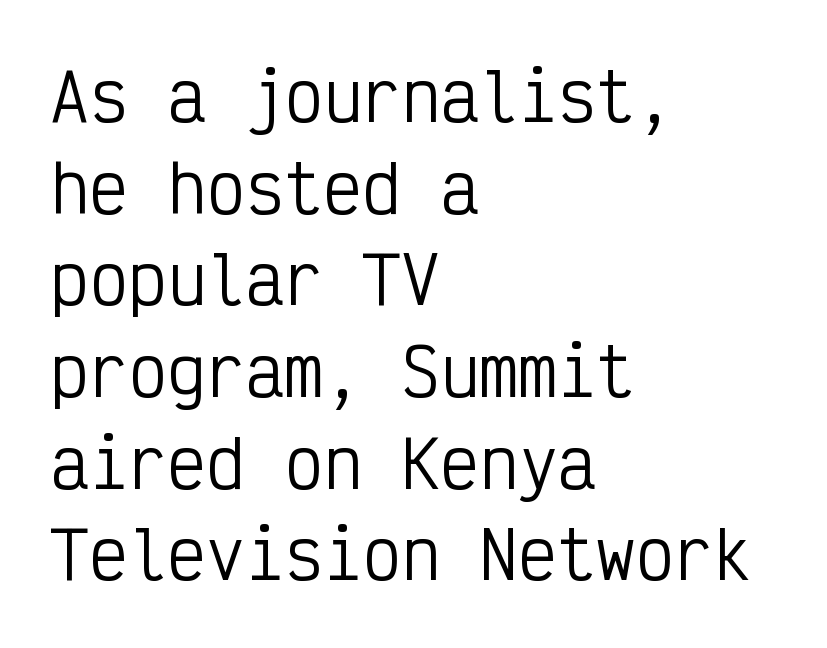
{"serif": "no", "italic": "no", "bold": "no", "weight": "regular", "width": "condensed", "stroke_contrast": "low", "x_height": "medium", "monospaced": "yes", "underline": "no", "align": "left", "line_spacing": "normal", "line_spacing_ratio": 1.41, "letter_spacing": "normal", "letter_spacing_em": 0.0, "glyph_px": 65}
